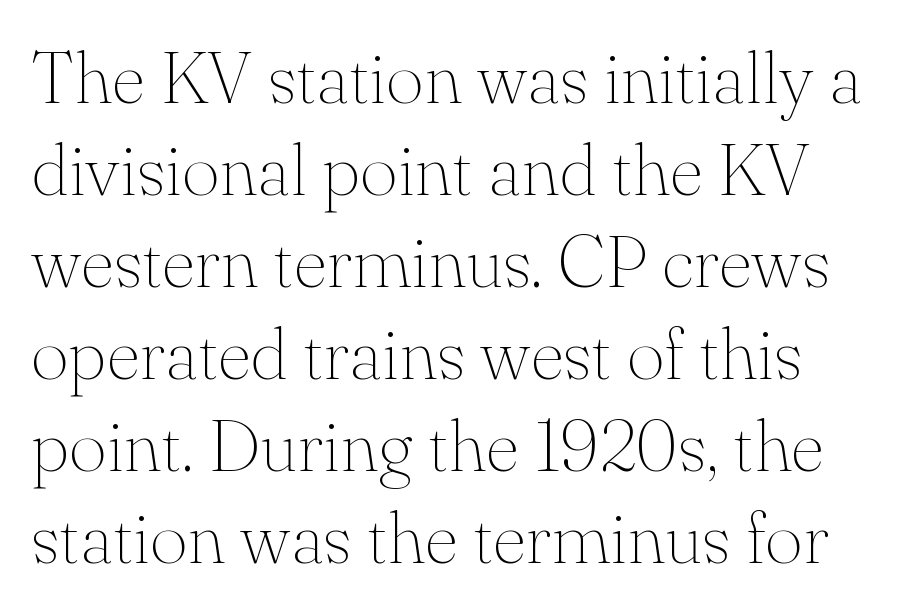
The typesetting does not lean heavy: it is not bold. The typeface chosen for these lines features serifs. Compared with typical paragraphs, the rows here are spaced about the same. Letter spacing: default. Every character sits straight up, as roman type does.
